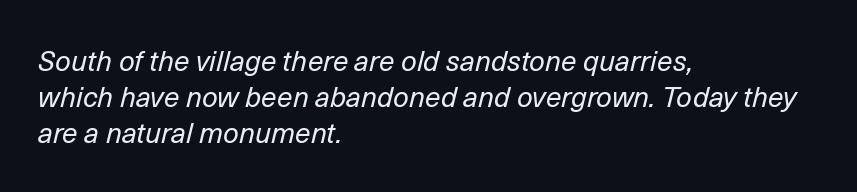
The image shows 28 px regular-weight type, italic (leaning right); set left-aligned, normal line spacing (1.29x), normal letter spacing, not underlined; low stroke contrast and a medium x-height.
